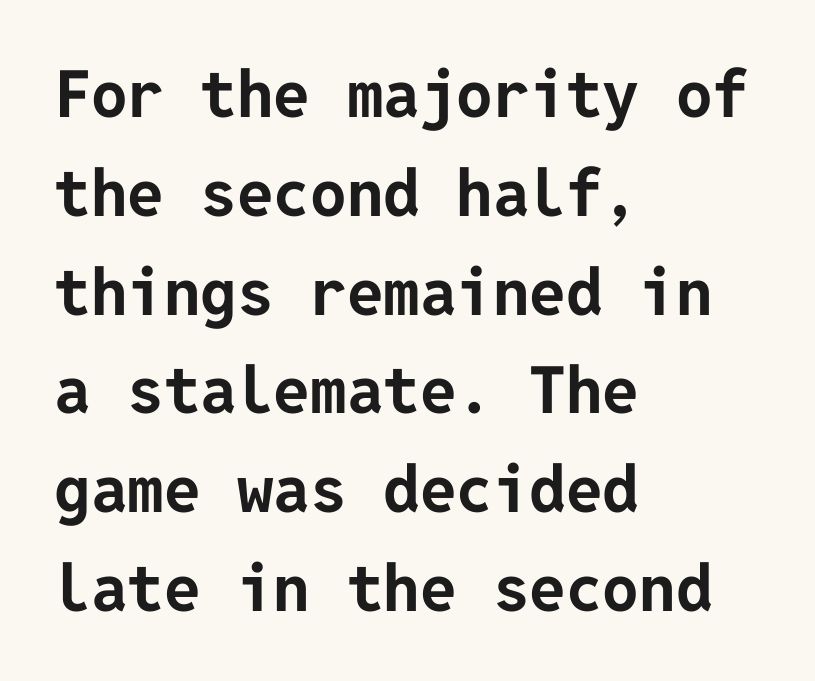
Q: Is the text bold? A: Yes.
Q: Is the text italic (slanted)? A: No, it is upright.
Q: Is the typeface a serif or a sans-serif typeface? A: Sans-serif.
Q: Is the text underlined? A: No.
Q: How is the paragraph aligned? A: Left-aligned.
Q: Is the spacing between letters normal or unusually wide? A: Normal.
Q: Is the spacing between lines tight, normal or loose? A: Normal.
Q: Width (condensed, normal, or wide)? A: Normal.
Q: Stroke contrast? A: Low.
Q: x-height? A: Medium.
